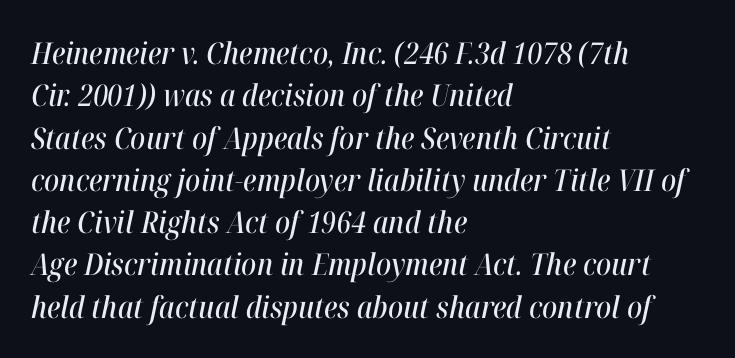
An italicized treatment has been applied to the whole sample. Honestly, the letter spacing is just normal — you wouldn't notice it. Words float on clear page, feet unadorned. Looks like regular typesetting: each glyph gets only the width it needs.
